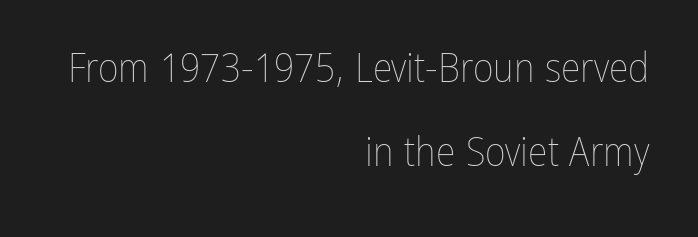
Looks like regular typesetting: each glyph gets only the width it needs. The typesetter chose a ragged-left arrangement here. Quick note: not italic, upright. Successive baselines arrive slowly, with a big drop between each. Underlining? Definitely not there.
